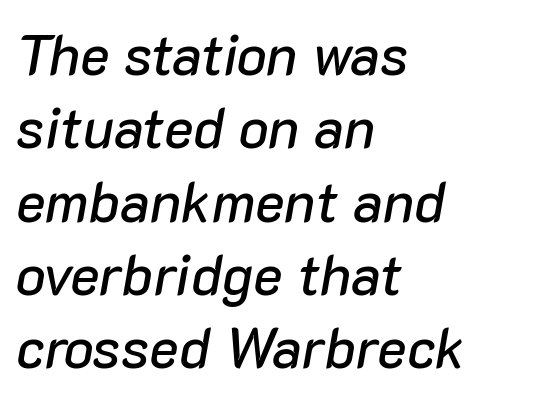
If you measured baseline to baseline, you'd find a middling distance. Here the designer chose a conventional face with non-uniform glyph widths. Teacher's note: observe the even left margin — that is flush-left alignment. A bare baseline throughout the passage. Italic: yes, the glyphs are oblique.
